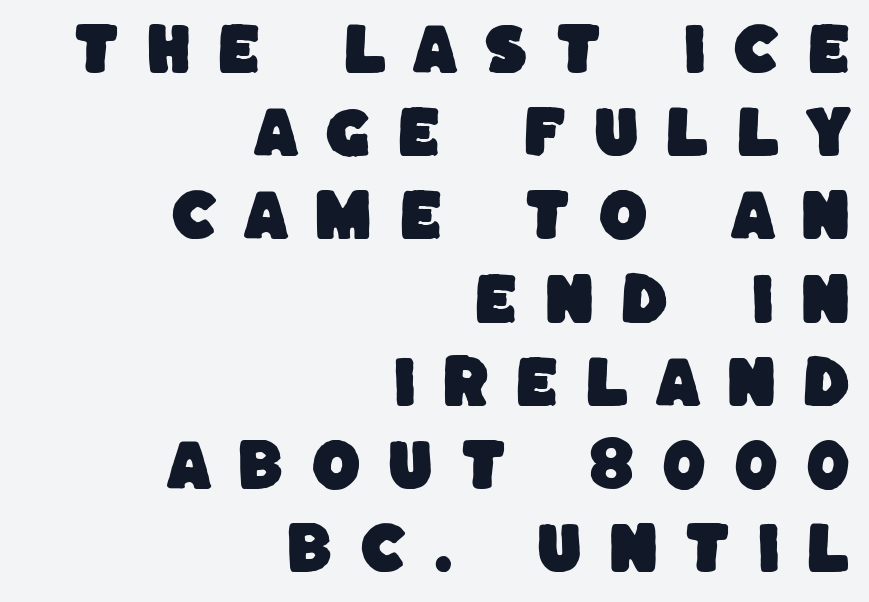
The image shows 57 px sans-serif type; set right-aligned, normal line spacing (1.46x), unusually wide letter spacing (+0.45 em), not underlined; low stroke contrast and a large x-height.
